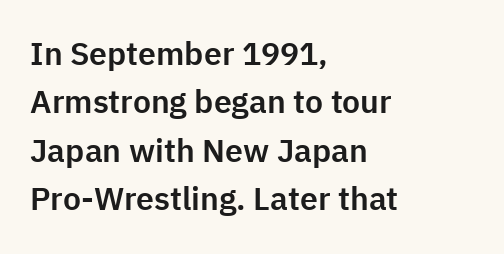
{"serif": "no", "italic": "no", "width": "normal", "stroke_contrast": "low", "x_height": "medium", "monospaced": "no", "underline": "no", "align": "left", "line_spacing": "normal", "line_spacing_ratio": 1.51, "letter_spacing": "normal", "letter_spacing_em": 0.0, "glyph_px": 32}
